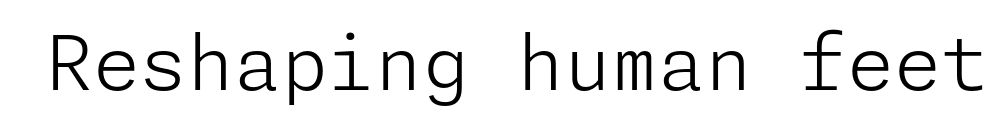
Look at the tracking — it's just the regular setting, nothing added. Nope, not italic — everything's standing straight. Serifs: no, the terminals of the letterforms are clean. Counters stay open thanks to moderate or lighter strokes. Only glyphs here, with clear space below each row.
